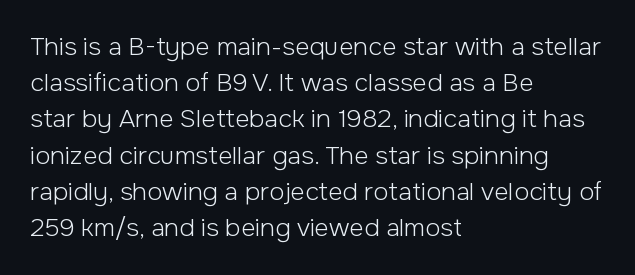
Q: Is the text bold? A: No.
Q: Is the text italic (slanted)? A: No, it is upright.
Q: Is the text underlined? A: No.
Q: How is the paragraph aligned? A: Left-aligned.
Q: Is the spacing between letters normal or unusually wide? A: Normal.
Q: Is the spacing between lines tight, normal or loose? A: Normal.
